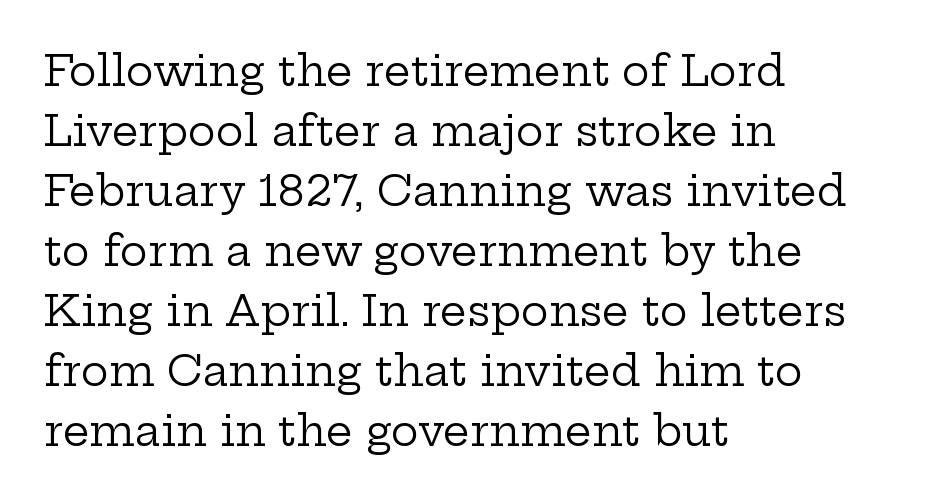
{"serif": "yes", "italic": "no", "bold": "no", "weight": "regular", "width": "wide", "stroke_contrast": "low", "x_height": "medium", "monospaced": "no", "underline": "no", "align": "left", "line_spacing": "normal", "line_spacing_ratio": 1.43, "letter_spacing": "normal", "letter_spacing_em": 0.0, "glyph_px": 42}
